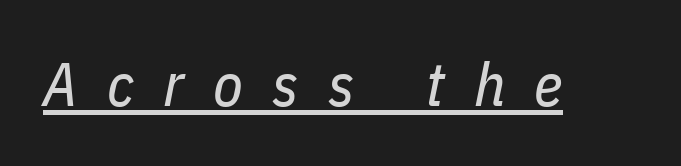
Q: Is the text bold? A: No.
Q: Is the text italic (slanted)? A: Yes, it leans right by about 11 degrees.
Q: Is the text underlined? A: Yes.
Q: Is the spacing between letters normal or unusually wide? A: Unusually wide.
Q: Width (condensed, normal, or wide)? A: Condensed.
Q: Stroke contrast? A: Low.
Q: x-height? A: Medium.
Q: Monospaced? A: No.
